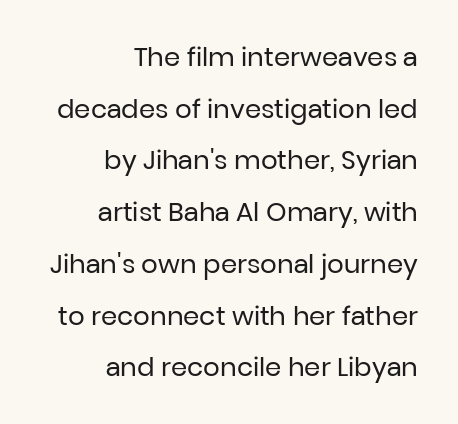
Q: Is the text bold? A: No.
Q: Is the text italic (slanted)? A: No, it is upright.
Q: Is the text underlined? A: No.
Q: How is the paragraph aligned? A: Right-aligned.
Q: Is the spacing between letters normal or unusually wide? A: Normal.
Q: Is the spacing between lines tight, normal or loose? A: Loose.
